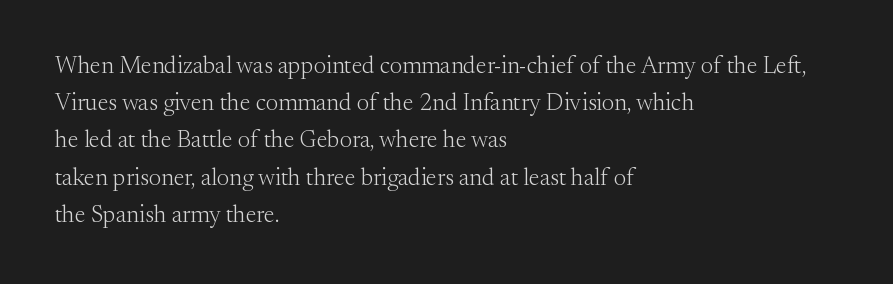
The image shows 24 px text type, upright; set left-aligned, normal line spacing (1.55x), normal letter spacing, not underlined.
